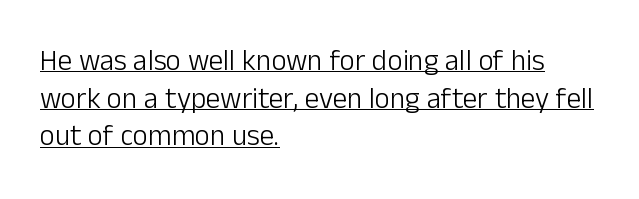
The image shows 29 px light sans-serif type, upright; set left-aligned, normal line spacing (1.3x), normal letter spacing, underlined; low stroke contrast and a medium x-height.
